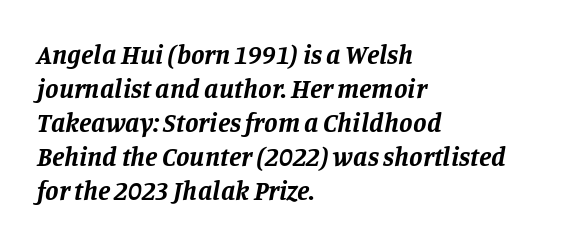
Each new line begins a customary step beneath the previous one. The whole block is typeset with a tilt. Heavy-handed strokes throughout: this text is bold. Words appear dense and cohesive because spacing is normal.
